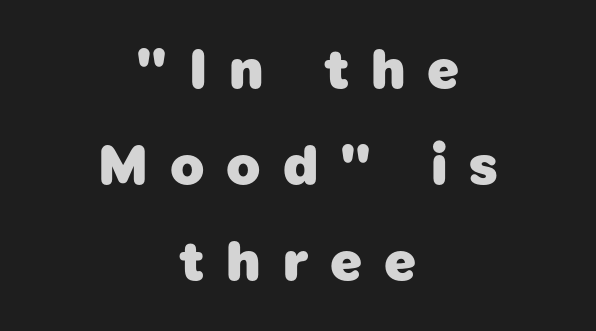
Neither beginnings nor endings align; midpoints do. Heavy-handed strokes throughout: this text is bold. This sample uses a sans-serif face. The gap between lines stays unmarked.
